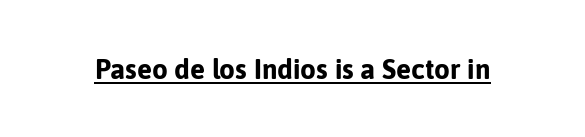
Q: Is the text bold? A: Yes.
Q: Is the text italic (slanted)? A: No, it is upright.
Q: Is the typeface a serif or a sans-serif typeface? A: Sans-serif.
Q: Is the text underlined? A: Yes.
Q: Is the spacing between letters normal or unusually wide? A: Normal.
Q: Width (condensed, normal, or wide)? A: Normal.
Q: Stroke contrast? A: Low.
Q: x-height? A: Medium.
Q: Monospaced? A: No.
